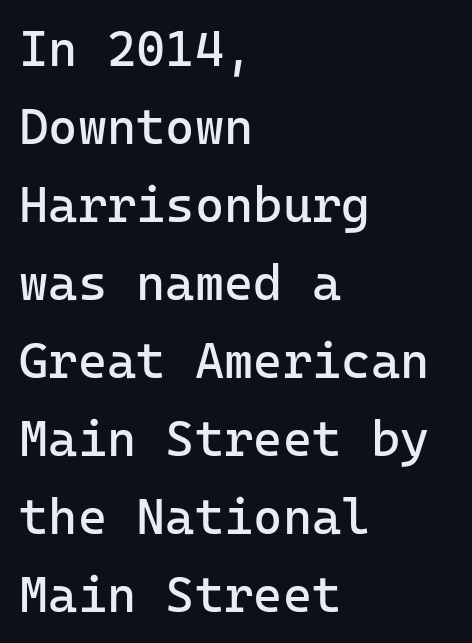
A clean baseline with only descenders dipping below it. The font family rendered here belongs to the sans-serif group. Bold? No — there's no thickening of the strokes. Posture: vertical. The face used here is monospaced, like something from a code editor. The lines sit at an ordinary, default distance from one another.
